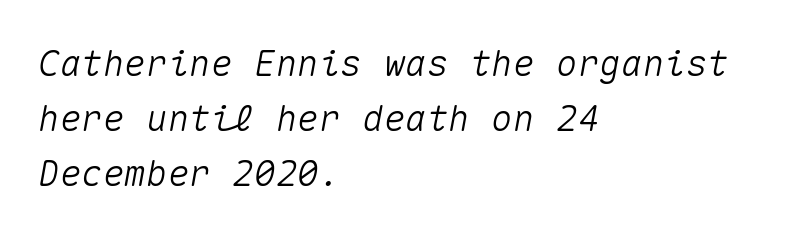
The image shows 36 px text type, italic (leaning right), monospaced; set left-aligned, normal line spacing (1.53x), normal letter spacing, not underlined; medium stroke contrast and a medium x-height.
